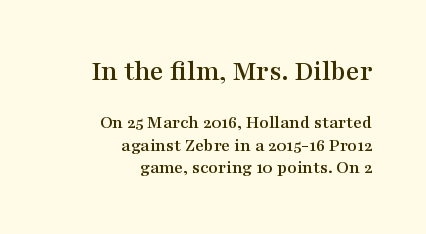
{"serif": "yes", "italic": "no", "width": "wide", "stroke_contrast": "medium", "x_height": "medium", "monospaced": "no", "underline": "no", "align": "right", "line_spacing_ratio": 1.18, "letter_spacing": "normal", "letter_spacing_em": 0.0, "larger_block": "first", "size_ratio": 1.53, "glyph_px": 29}
